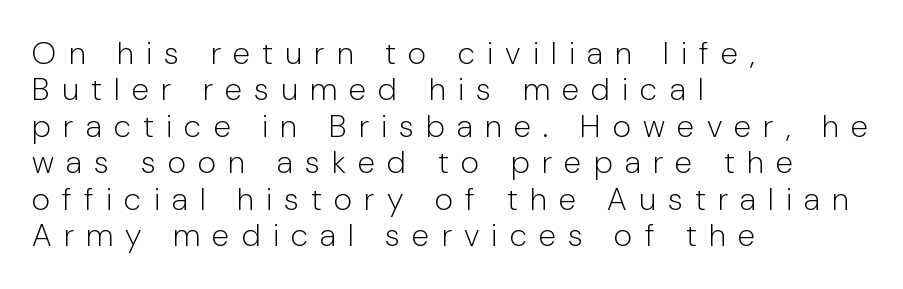
The image shows 32 px light sans-serif type, upright; set left-aligned, tight line spacing (1.14x), unusually wide letter spacing (+0.38 em), not underlined; low stroke contrast and a medium x-height.
